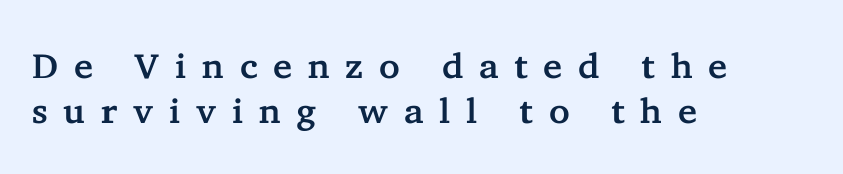
Q: Is the text italic (slanted)? A: No, it is upright.
Q: Is the typeface a serif or a sans-serif typeface? A: Serif.
Q: Is the text underlined? A: No.
Q: How is the paragraph aligned? A: Left-aligned.
Q: Is the spacing between letters normal or unusually wide? A: Unusually wide.
Q: Is the spacing between lines tight, normal or loose? A: Normal.
Q: Width (condensed, normal, or wide)? A: Normal.
Q: Stroke contrast? A: Low.
Q: x-height? A: Medium.
Q: Monospaced? A: No.
